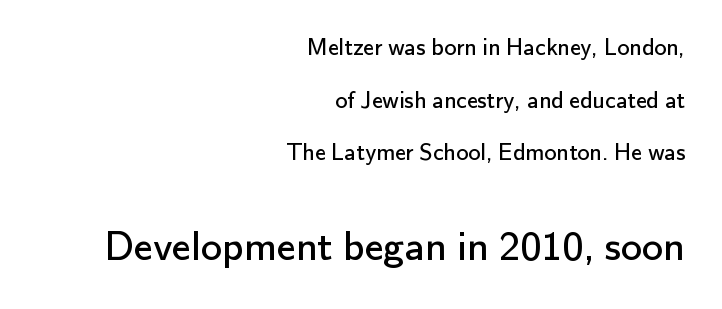
This sample trades compactness for vertical openness between lines. The type family on display is of the sans-serif kind. Ascenders rise straight up at ninety degrees. Teacher's note: observe the even right margin — that is flush-right alignment. The face used here is proportionally spaced, like ordinary book or web type.
